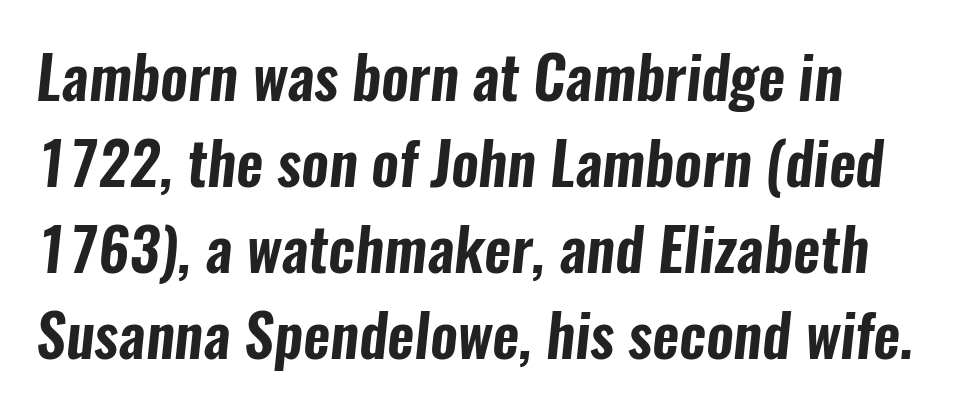
Honestly, the letter spacing is just normal — you wouldn't notice it. Each new line begins a customary step beneath the previous one. Check under the words: just untouched page. The passage shown is typed in a proportional face where columns would drift.
